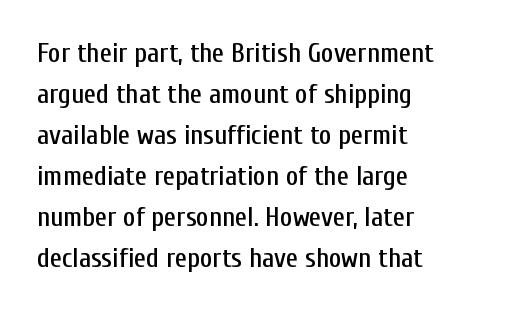
{"italic": "no", "underline": "no", "align": "left", "line_spacing": "normal", "line_spacing_ratio": 1.52, "letter_spacing": "normal", "letter_spacing_em": 0.0, "glyph_px": 27}
